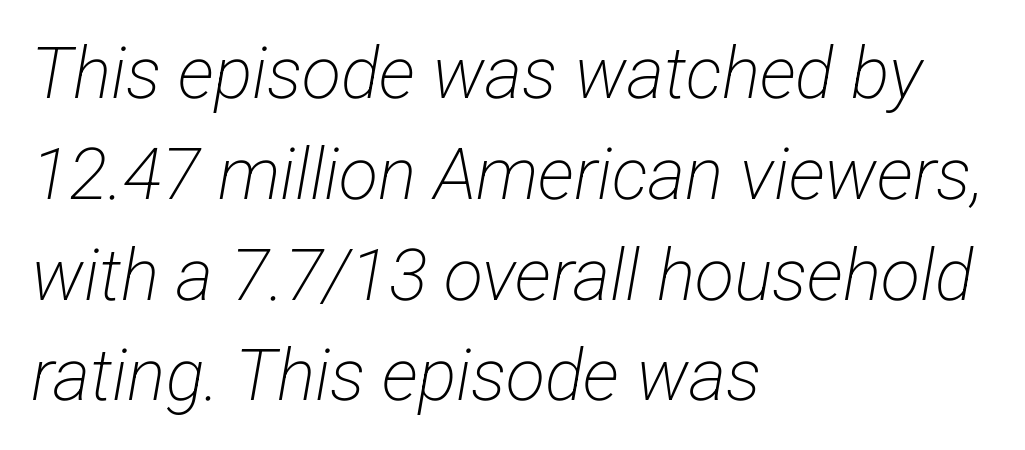
The image shows 72 px light, condensed sans-serif type; set left-aligned, normal line spacing (1.4x), normal letter spacing, not underlined; low stroke contrast and a medium x-height.
